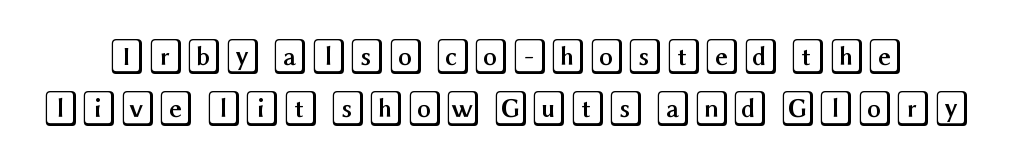
Q: Is the text italic (slanted)? A: No, it is upright.
Q: Is the text underlined? A: No.
Q: Is the spacing between letters normal or unusually wide? A: Normal.
Q: Is the spacing between lines tight, normal or loose? A: Normal.
Q: Width (condensed, normal, or wide)? A: Wide.
Q: x-height? A: Large.
